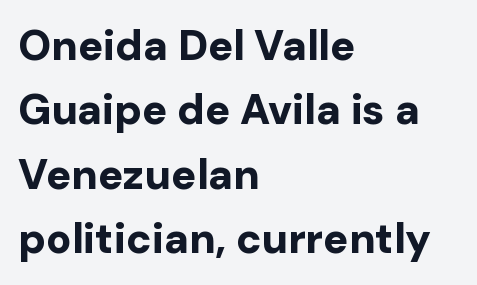
Q: Is the text bold? A: Yes.
Q: Is the text italic (slanted)? A: No, it is upright.
Q: Is the typeface a serif or a sans-serif typeface? A: Sans-serif.
Q: Is the text underlined? A: No.
Q: How is the paragraph aligned? A: Left-aligned.
Q: Is the spacing between letters normal or unusually wide? A: Normal.
Q: Is the spacing between lines tight, normal or loose? A: Normal.
Q: Width (condensed, normal, or wide)? A: Normal.
Q: Stroke contrast? A: Low.
Q: x-height? A: Medium.
Q: Monospaced? A: No.
